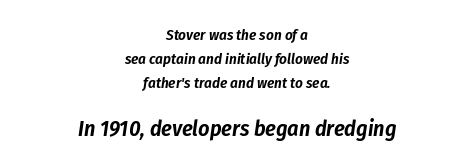
Q: Is the text italic (slanted)? A: Yes, it leans right by about 8 degrees.
Q: Is the text underlined? A: No.
Q: How is the paragraph aligned? A: Centered.
Q: Is the spacing between letters normal or unusually wide? A: Normal.
Q: Is the spacing between lines tight, normal or loose? A: Normal.
Q: Which block of text is set in a larger size, the first (top) or the second (bottom)? A: The second (bottom) one.
